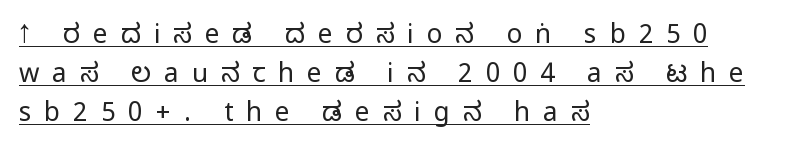
Q: Is the text italic (slanted)? A: No, it is upright.
Q: Is the text underlined? A: Yes.
Q: How is the paragraph aligned? A: Left-aligned.
Q: Is the spacing between letters normal or unusually wide? A: Unusually wide.
Q: Is the spacing between lines tight, normal or loose? A: Normal.
